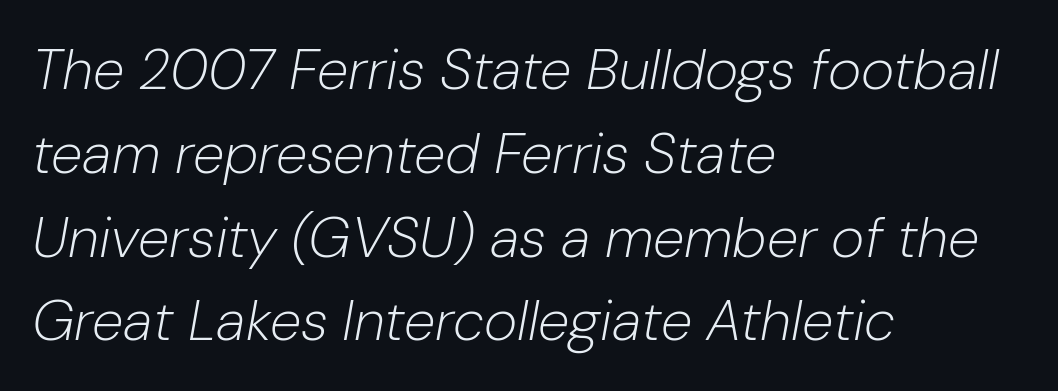
{"italic": "yes", "lean": "right", "slant_degrees": 10, "bold": "no", "weight": "light", "width": "normal", "stroke_contrast": "low", "x_height": "medium", "monospaced": "no", "underline": "no", "align": "left", "line_spacing": "normal", "line_spacing_ratio": 1.47, "letter_spacing": "normal", "letter_spacing_em": 0.0, "glyph_px": 57}
